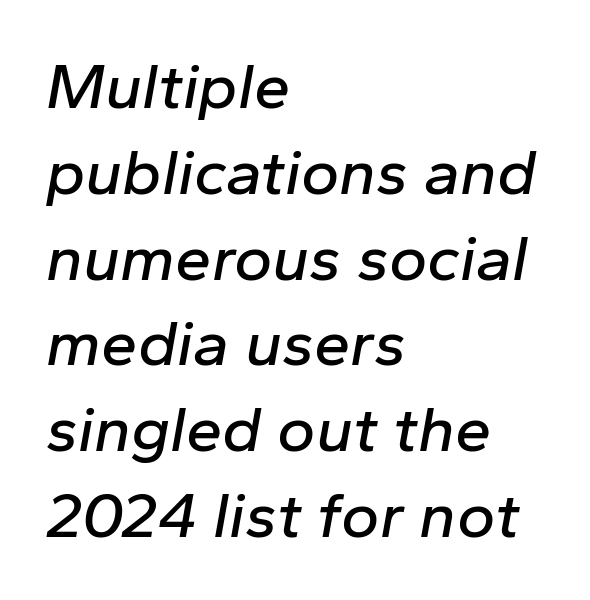
{"italic": "yes", "lean": "right", "slant_degrees": 10, "width": "normal", "stroke_contrast": "low", "x_height": "medium", "monospaced": "no", "underline": "no", "align": "left", "line_spacing": "normal", "line_spacing_ratio": 1.32, "letter_spacing": "normal", "letter_spacing_em": 0.0, "glyph_px": 65}
